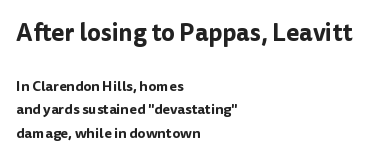
The image shows 24 px text type, upright; set left-aligned, normal line spacing (1.69x), normal letter spacing, not underlined; the first (top) block is 1.71x larger.
